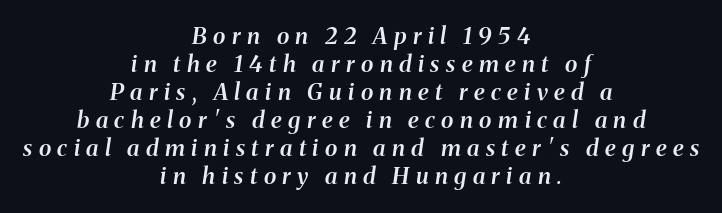
The space beneath each line is pristine and unruled. Compared with a flush-left layout, this one balances lines on the center instead. Between one letter and the next there's a generous, obvious gap. Students, this is semibold: more ink than regular, less than bold. The letters are slanted; this is an italic face.
